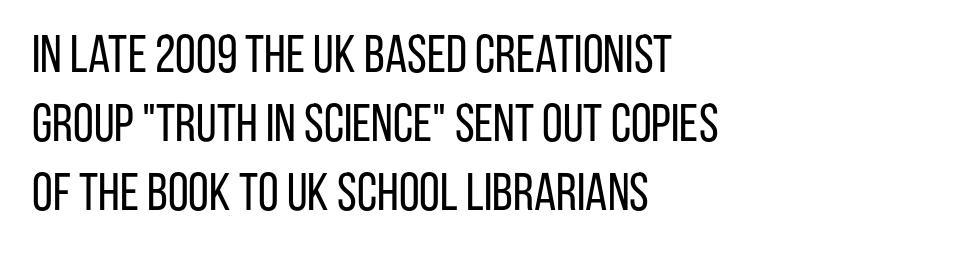
{"serif": "no", "italic": "no", "bold": "no", "weight": "regular", "width": "condensed", "stroke_contrast": "low", "x_height": "large", "monospaced": "no", "underline": "no", "align": "left", "line_spacing": "normal", "line_spacing_ratio": 1.3, "letter_spacing": "normal", "letter_spacing_em": 0.0, "glyph_px": 53}
